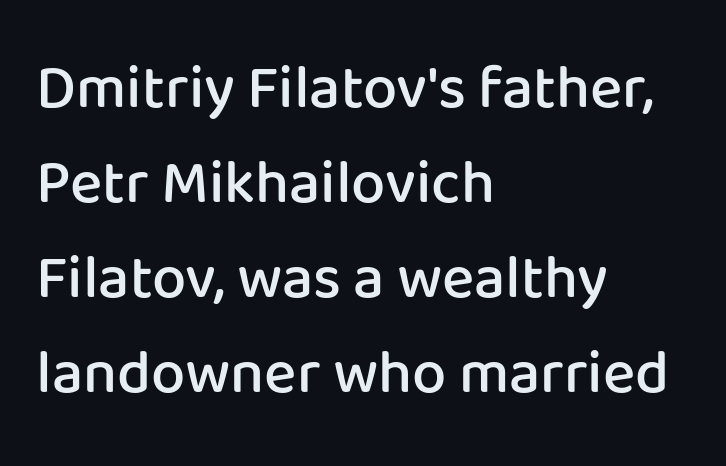
This is moderately heavy type, rendered in semibold. Regarding serifs, this sample does without them. The passage shown has conventional tracking throughout. The space directly below the letters is spotless. Line spacing here is normal.
